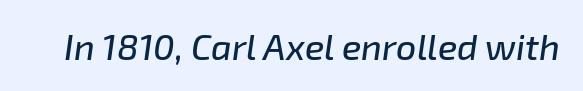
{"italic": "yes", "lean": "right", "slant_degrees": 8, "width": "normal", "stroke_contrast": "low", "x_height": "medium", "monospaced": "no", "underline": "no", "letter_spacing": "normal", "letter_spacing_em": 0.0, "glyph_px": 36}
